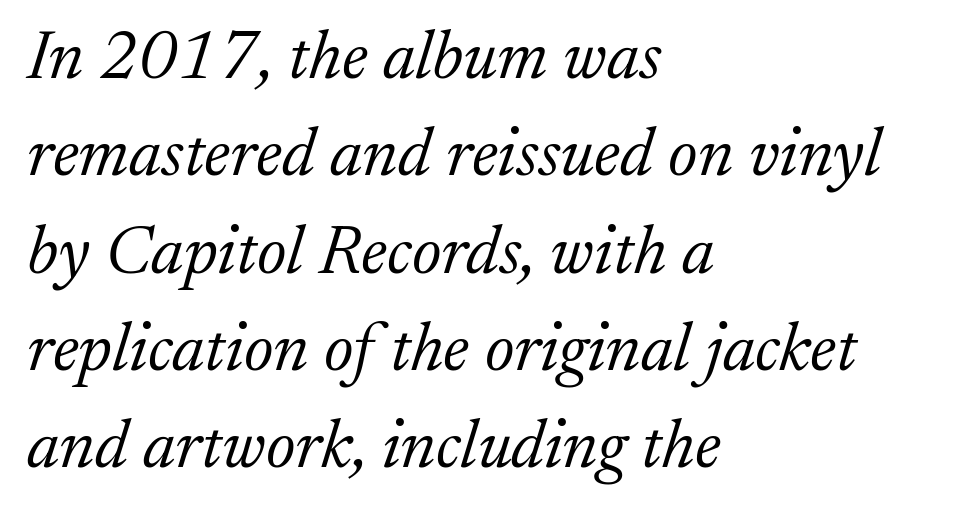
Q: Is the text bold? A: No.
Q: Is the text italic (slanted)? A: Yes, it leans right by about 17 degrees.
Q: Is the typeface a serif or a sans-serif typeface? A: Serif.
Q: Is the text underlined? A: No.
Q: How is the paragraph aligned? A: Left-aligned.
Q: Is the spacing between letters normal or unusually wide? A: Normal.
Q: Is the spacing between lines tight, normal or loose? A: Normal.
Q: Width (condensed, normal, or wide)? A: Normal.
Q: Stroke contrast? A: Low.
Q: x-height? A: Medium.
Q: Monospaced? A: No.
